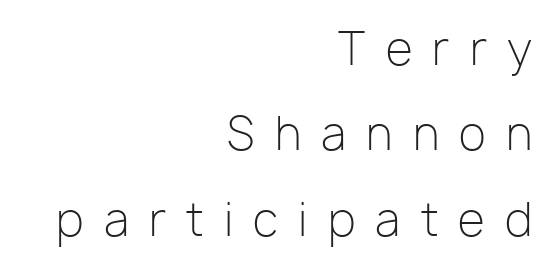
Q: Is the text bold? A: No.
Q: Is the text italic (slanted)? A: No, it is upright.
Q: Is the typeface a serif or a sans-serif typeface? A: Sans-serif.
Q: Is the text underlined? A: No.
Q: How is the paragraph aligned? A: Right-aligned.
Q: Is the spacing between letters normal or unusually wide? A: Unusually wide.
Q: Is the spacing between lines tight, normal or loose? A: Loose.
Q: Width (condensed, normal, or wide)? A: Normal.
Q: Stroke contrast? A: Low.
Q: x-height? A: Medium.
Q: Monospaced? A: No.
